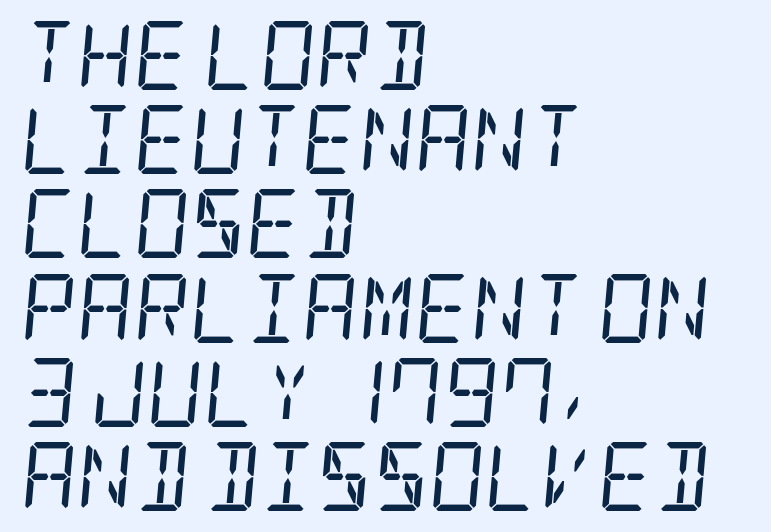
The image shows 69 px regular-weight, condensed serif type, italic (leaning right); set left-aligned, line spacing 1.22x, normal letter spacing, not underlined; low stroke contrast and a large x-height.
